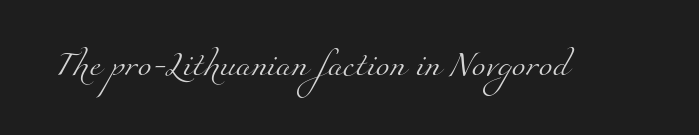
{"bold": "no", "underline": "no", "letter_spacing": "normal", "letter_spacing_em": 0.0, "glyph_px": 25}
